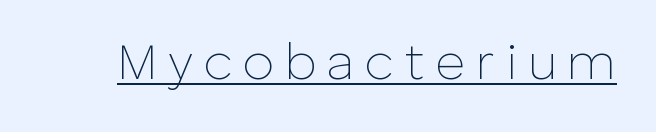
Q: Is the text bold? A: No.
Q: Is the text italic (slanted)? A: No, it is upright.
Q: Is the typeface a serif or a sans-serif typeface? A: Sans-serif.
Q: Is the text underlined? A: Yes.
Q: Is the spacing between letters normal or unusually wide? A: Unusually wide.
Q: Width (condensed, normal, or wide)? A: Normal.
Q: Stroke contrast? A: Low.
Q: x-height? A: Medium.
Q: Monospaced? A: No.
